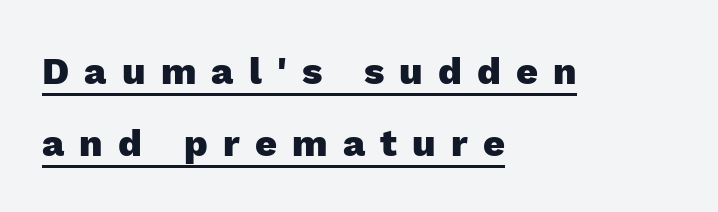
{"serif": "no", "italic": "no", "bold": "yes", "weight": "heavy", "width": "normal", "x_height": "medium", "monospaced": "no", "underline": "yes", "align": "left", "line_spacing_ratio": 1.89, "letter_spacing": "wide", "letter_spacing_em": 0.4, "glyph_px": 38}
